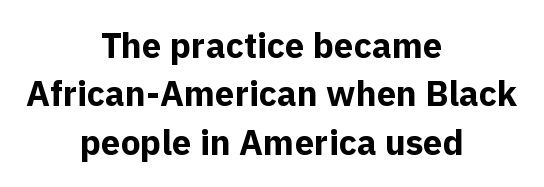
{"serif": "no", "italic": "no", "bold": "yes", "weight": "bold", "width": "normal", "x_height": "medium", "monospaced": "no", "underline": "no", "align": "center", "line_spacing": "normal", "line_spacing_ratio": 1.38, "letter_spacing": "normal", "letter_spacing_em": 0.0, "glyph_px": 35}
